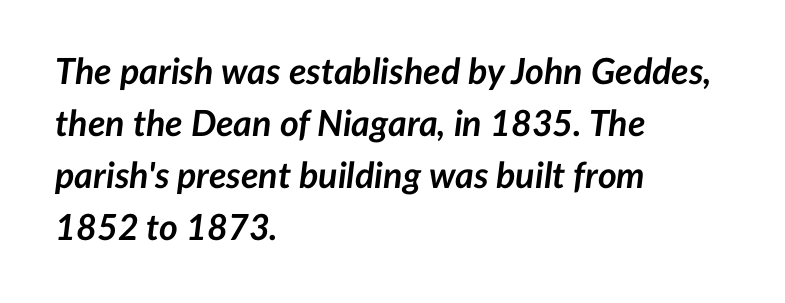
Q: Is the text bold? A: Yes.
Q: Is the text italic (slanted)? A: Yes, it leans right by about 7 degrees.
Q: Is the text underlined? A: No.
Q: How is the paragraph aligned? A: Left-aligned.
Q: Is the spacing between letters normal or unusually wide? A: Normal.
Q: Is the spacing between lines tight, normal or loose? A: Normal.
Q: Width (condensed, normal, or wide)? A: Normal.
Q: Stroke contrast? A: Low.
Q: x-height? A: Medium.
Q: Monospaced? A: No.
